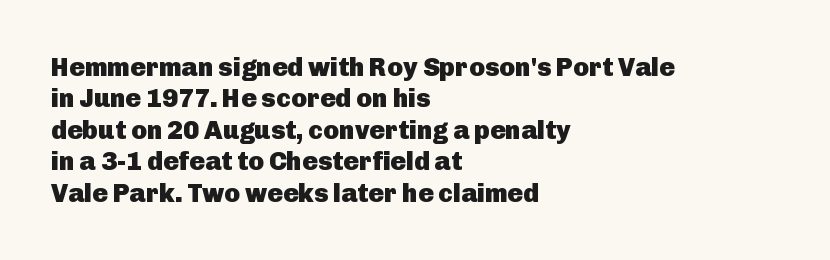
Q: Is the text bold? A: Yes.
Q: Is the text italic (slanted)? A: No, it is upright.
Q: Is the text underlined? A: No.
Q: How is the paragraph aligned? A: Left-aligned.
Q: Is the spacing between letters normal or unusually wide? A: Normal.
